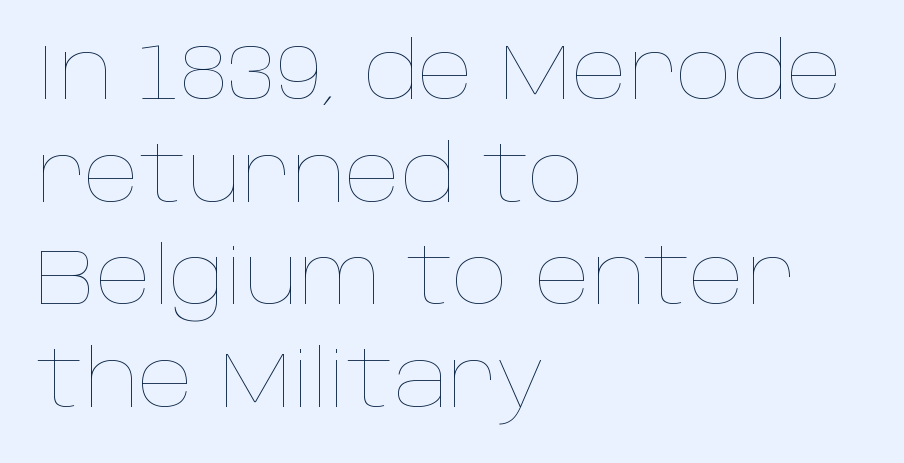
Q: Is the text bold? A: No.
Q: Is the text italic (slanted)? A: No, it is upright.
Q: Is the text underlined? A: No.
Q: How is the paragraph aligned? A: Left-aligned.
Q: Is the spacing between letters normal or unusually wide? A: Normal.
Q: Is the spacing between lines tight, normal or loose? A: Normal.
Q: Width (condensed, normal, or wide)? A: Normal.
Q: Stroke contrast? A: Low.
Q: x-height? A: Large.
Q: Monospaced? A: No.
